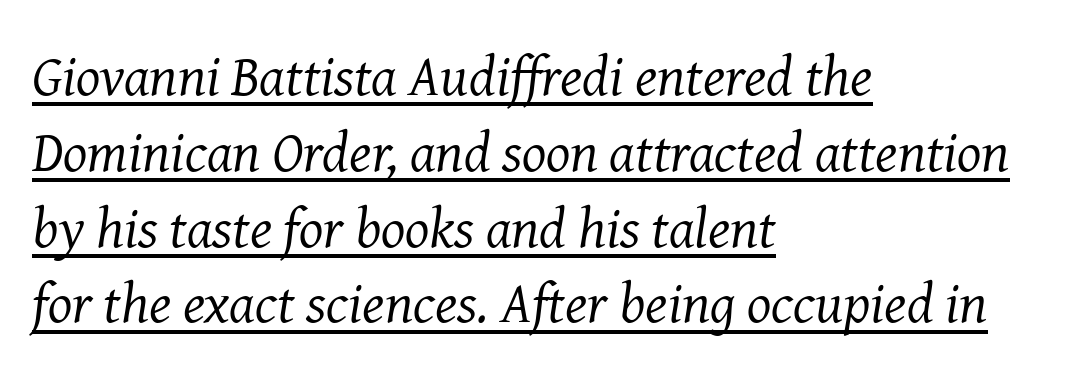
Is the type heavy? It reads as light-to-regular instead. Here the designer chose a conventional face with non-uniform glyph widths. The passage shown is underscored from start to finish. Whoever set this chose a conventional vertical rhythm. The lines are quadded left. Honestly, the letter spacing is just normal — you wouldn't notice it.
